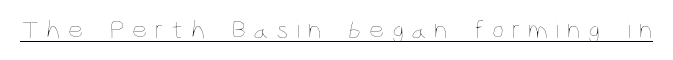
Q: Is the text bold? A: No.
Q: Is the text italic (slanted)? A: No, it is upright.
Q: Is the text underlined? A: Yes.
Q: Is the spacing between letters normal or unusually wide? A: Unusually wide.
